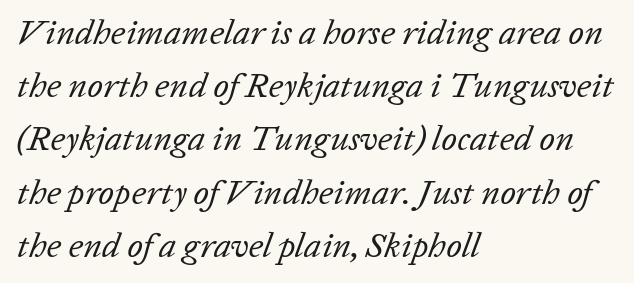
Q: Is the text bold? A: No.
Q: Is the text italic (slanted)? A: Yes, it leans right by about 20 degrees.
Q: Is the text underlined? A: No.
Q: How is the paragraph aligned? A: Left-aligned.
Q: Is the spacing between letters normal or unusually wide? A: Normal.
Q: Is the spacing between lines tight, normal or loose? A: Normal.
Q: Width (condensed, normal, or wide)? A: Normal.
Q: Stroke contrast? A: Low.
Q: x-height? A: Medium.
Q: Monospaced? A: No.
